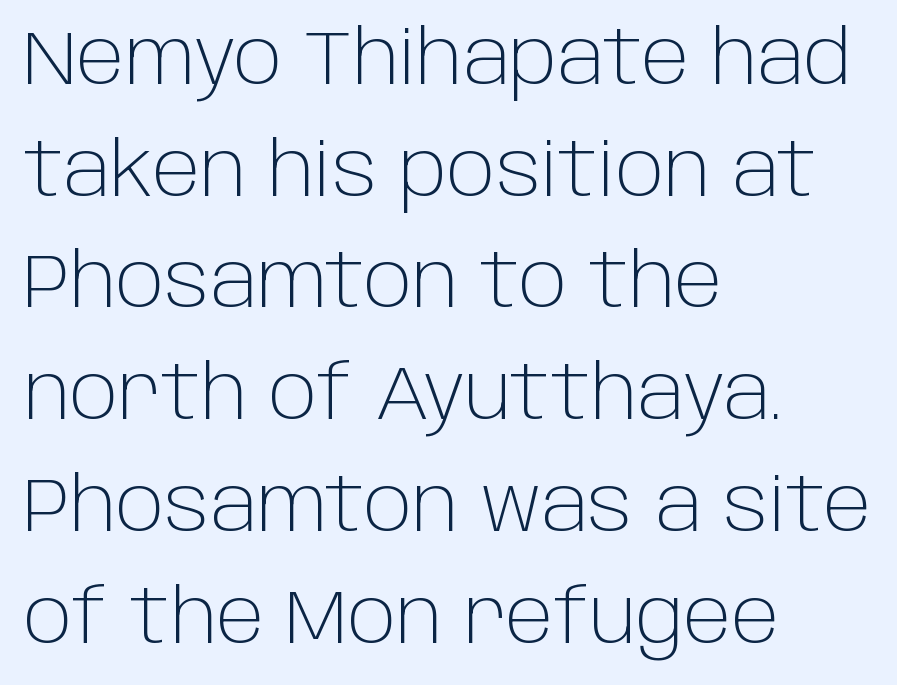
Weight: regular or lighter. Regarding serifs, this sample does without them. When letters stand straight like this, we call the style roman or upright. Notice how the passage keeps a crisp vertical edge on the left only.
